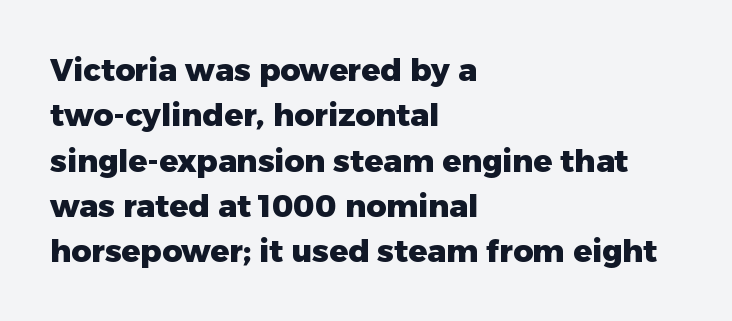
A typesetter would call this proportional, since set widths differ per character. Unlike a traditional serif, this face leaves its strokes unadorned. Look at the tracking — it's just the regular setting, nothing added. Underlining? Definitely not there.
